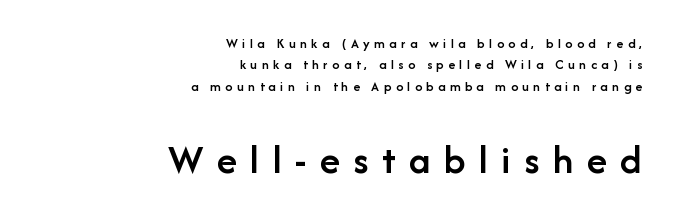
The image shows 42 px semibold sans-serif type, upright; set right-aligned, normal line spacing (1.52x), unusually wide letter spacing (+0.32 em), not underlined; the second (bottom) block is 3.0x larger; low stroke contrast and a medium x-height.
